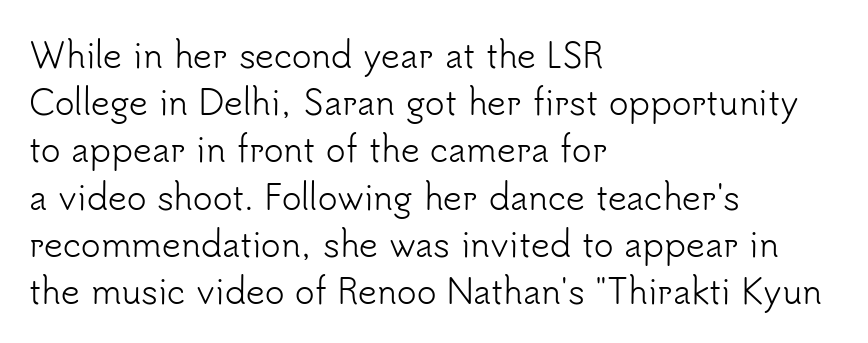
Q: Is the text bold? A: No.
Q: Is the text italic (slanted)? A: No, it is upright.
Q: Is the typeface a serif or a sans-serif typeface? A: Sans-serif.
Q: Is the text underlined? A: No.
Q: How is the paragraph aligned? A: Left-aligned.
Q: Is the spacing between letters normal or unusually wide? A: Normal.
Q: Is the spacing between lines tight, normal or loose? A: Normal.
Q: Width (condensed, normal, or wide)? A: Normal.
Q: Stroke contrast? A: Low.
Q: x-height? A: Small.
Q: Monospaced? A: No.
